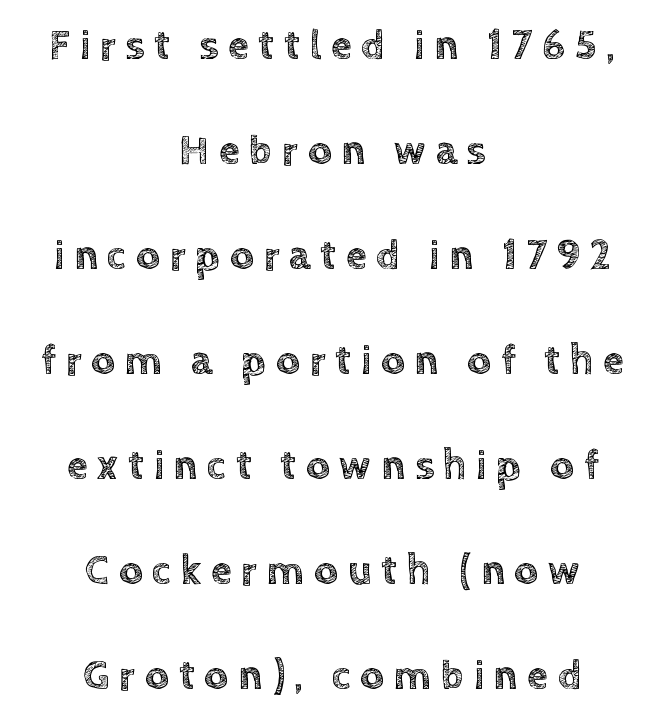
{"italic": "no", "width": "normal", "x_height": "large", "monospaced": "no", "underline": "no", "align": "center", "line_spacing": "loose", "line_spacing_ratio": 2.5, "letter_spacing": "wide", "letter_spacing_em": 0.23, "glyph_px": 42}
